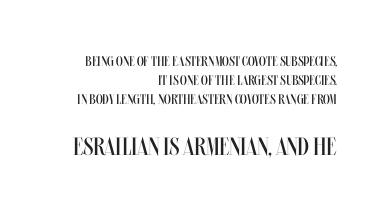
The image shows 25 px text type, upright; set right-aligned, normal line spacing (1.37x), normal letter spacing, not underlined; the second (bottom) block is 1.79x larger.
